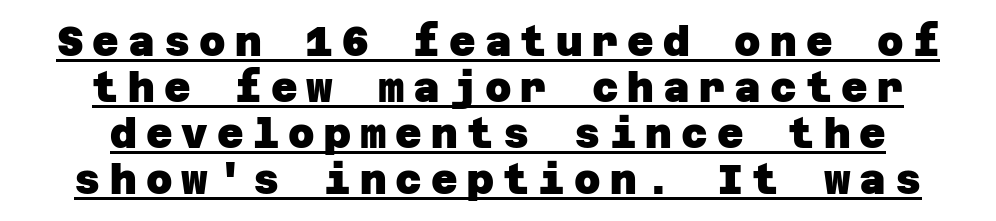
The image shows 41 px heavy sans-serif type; set centered, tight line spacing (1.12x), unusually wide letter spacing (+0.22 em), underlined; low stroke contrast and a large x-height.
